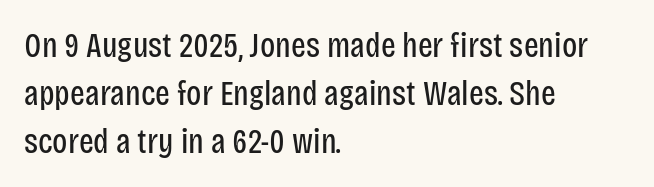
Q: Is the text bold? A: No.
Q: Is the text italic (slanted)? A: No, it is upright.
Q: Is the typeface a serif or a sans-serif typeface? A: Sans-serif.
Q: Is the text underlined? A: No.
Q: How is the paragraph aligned? A: Left-aligned.
Q: Is the spacing between letters normal or unusually wide? A: Normal.
Q: Is the spacing between lines tight, normal or loose? A: Normal.
Q: Width (condensed, normal, or wide)? A: Condensed.
Q: Stroke contrast? A: Low.
Q: x-height? A: Large.
Q: Monospaced? A: No.
